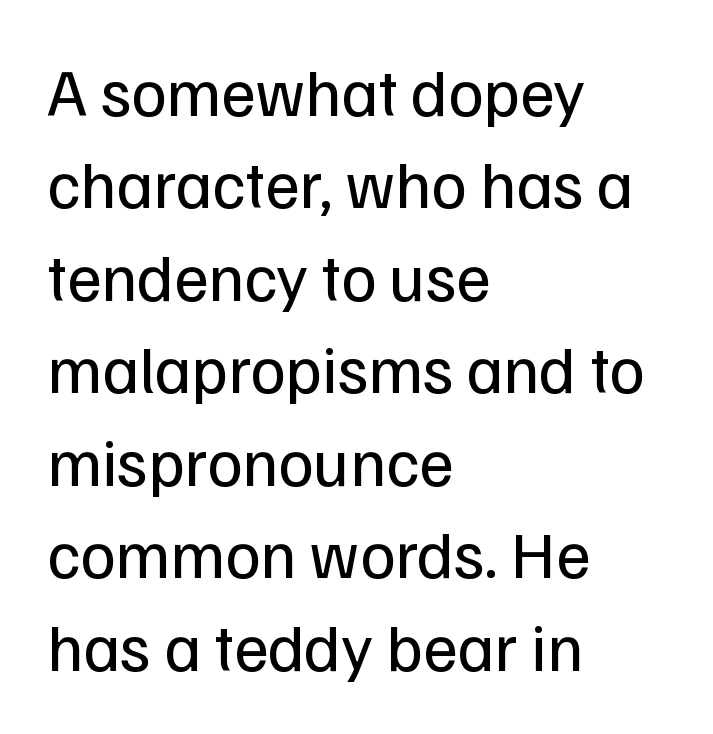
Is there much room between lines? A standard amount, neither cramped nor airy. A clean baseline with only descenders dipping below it. Character widths vary here, with narrow letters taking less room than wide ones. In terms of posture, this sample is upright.
